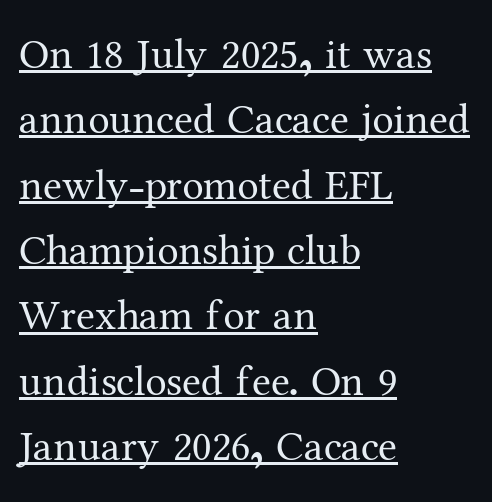
The image shows 43 px regular-weight serif type, upright; set left-aligned, normal line spacing (1.52x), normal letter spacing, underlined; medium stroke contrast and a medium x-height.
